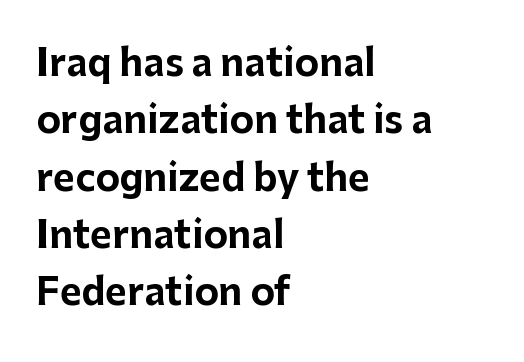
The image shows 37 px bold sans-serif type, upright; set left-aligned, normal line spacing (1.55x), normal letter spacing, not underlined; low stroke contrast and a medium x-height.
